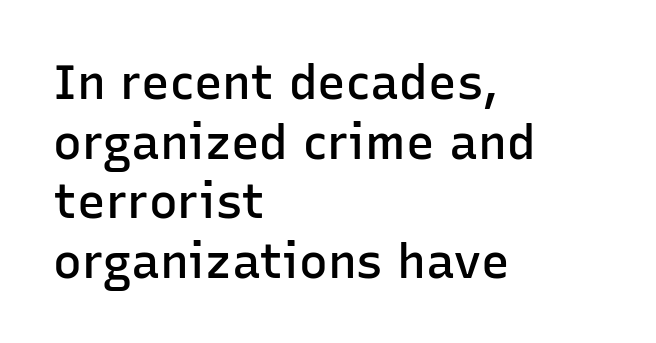
{"serif": "no", "italic": "no", "bold": "semi", "weight": "semibold", "width": "normal", "stroke_contrast": "low", "x_height": "medium", "monospaced": "no", "underline": "no", "align": "left", "line_spacing_ratio": 1.24, "letter_spacing": "normal", "letter_spacing_em": 0.0, "glyph_px": 48}
